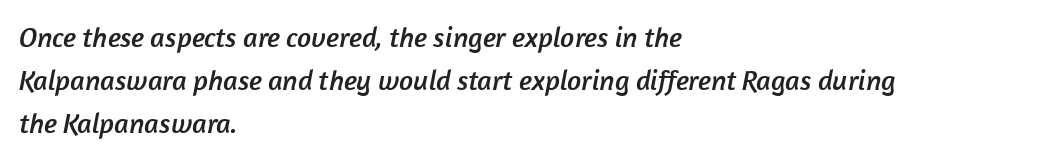
Q: Is the typeface a serif or a sans-serif typeface? A: Sans-serif.
Q: Is the text underlined? A: No.
Q: How is the paragraph aligned? A: Left-aligned.
Q: Is the spacing between letters normal or unusually wide? A: Normal.
Q: Is the spacing between lines tight, normal or loose? A: Normal.
Q: Width (condensed, normal, or wide)? A: Normal.
Q: Stroke contrast? A: Low.
Q: x-height? A: Medium.
Q: Monospaced? A: No.
